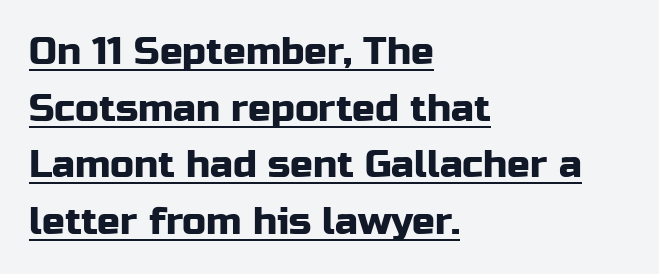
The gaps between neighbouring characters are ordinary and unremarkable. Grotesque or geometric, the face here clearly has no serifs. In CSS terms this would be text-align: left. The glyphs are accompanied by a horizontal stroke just below them. Think of a printed novel: that variable character pitch is what you see here. Italic? Not at all — the glyphs are vertical.
